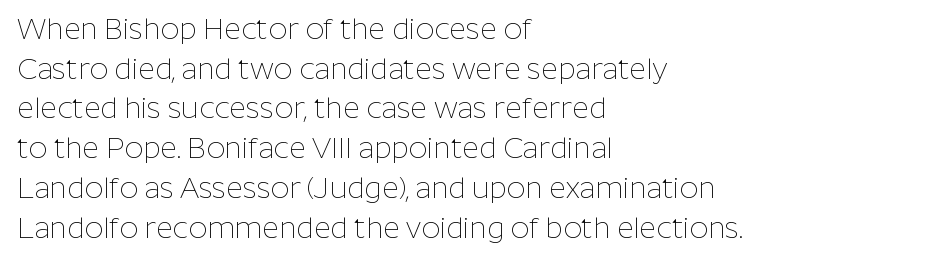
Check under the words: just untouched page. To sum up the face: it is a sans, with no serifs. The face used here is proportionally spaced, like ordinary book or web type. The face looks like a standard text weight, possibly lighter. This is the regular roman posture of the typeface.
